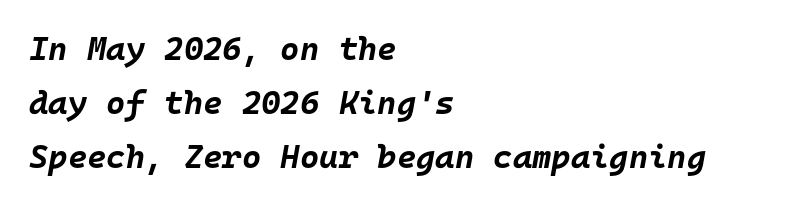
{"italic": "yes", "lean": "right", "slant_degrees": 10, "bold": "yes", "weight": "bold", "width": "normal", "stroke_contrast": "low", "x_height": "large", "monospaced": "yes", "underline": "no", "align": "left", "line_spacing": "normal", "line_spacing_ratio": 1.63, "letter_spacing": "normal", "letter_spacing_em": 0.0, "glyph_px": 33}
